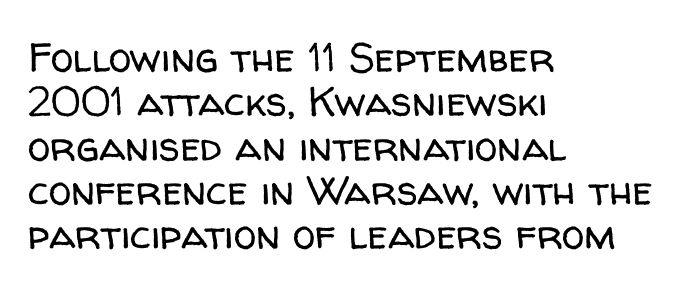
The image shows 41 px regular-weight sans-serif type, upright; set left-aligned, tight line spacing (1.08x), normal letter spacing, not underlined; low stroke contrast and a medium x-height.
